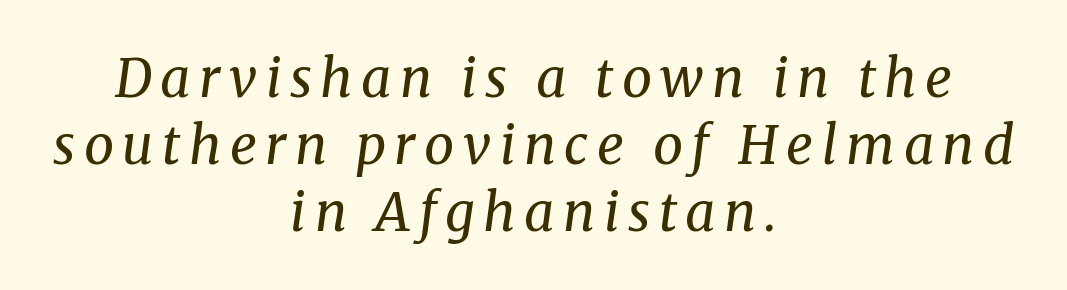
{"serif": "yes", "italic": "yes", "lean": "right", "slant_degrees": 8, "bold": "no", "weight": "regular", "width": "normal", "stroke_contrast": "medium", "x_height": "medium", "monospaced": "no", "underline": "no", "align": "center", "line_spacing": "normal", "line_spacing_ratio": 1.26, "glyph_px": 53}
